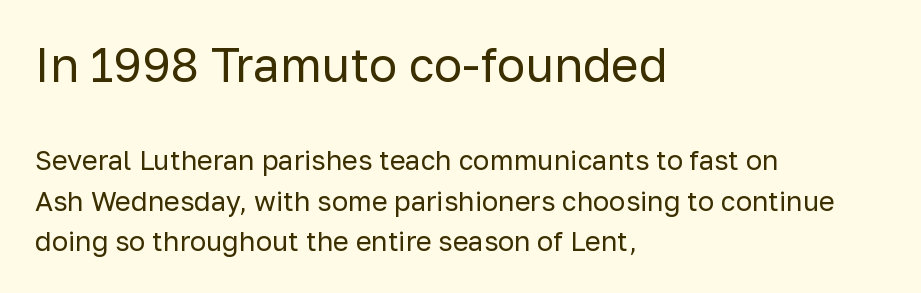
{"serif": "no", "italic": "no", "bold": "no", "weight": "regular", "width": "normal", "stroke_contrast": "low", "x_height": "medium", "monospaced": "no", "underline": "no", "align": "left", "line_spacing": "normal", "line_spacing_ratio": 1.5, "letter_spacing": "normal", "letter_spacing_em": 0.0, "larger_block": "first", "size_ratio": 1.74, "glyph_px": 47}
